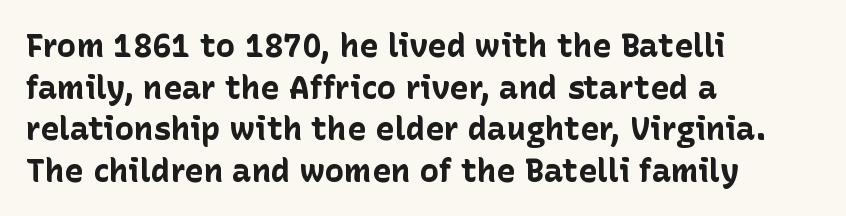
Vertically, the passage feels balanced, rows spaced as you'd expect. Layout note: lines flush left. The face used here is a sans, in the tradition of grotesques and geometrics. What stands out about the letter spacing? Nothing — it is the standard amount.
